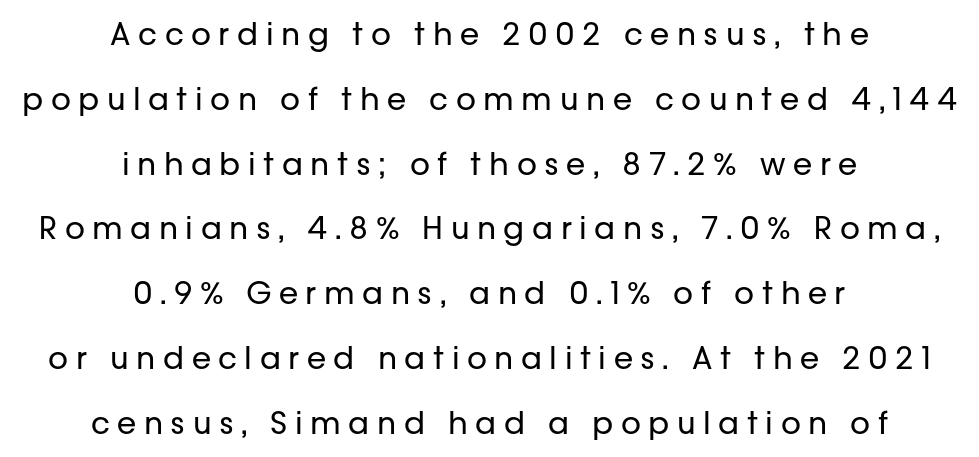
The foot of each line stays bare and open. Looks like regular typesetting: each glyph gets only the width it needs. Students, note that the glyphs here are deliberately spaced far apart. Casual observation: everything's sitting right in the middle.
